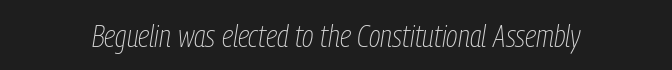
The image shows 31 px thin, condensed type, italic (leaning right); set normal letter spacing, not underlined; low stroke contrast and a medium x-height.
